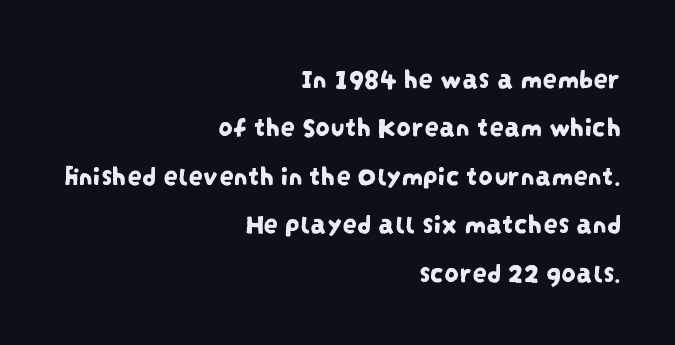
The image shows 29 px condensed sans-serif type; set right-aligned, normal line spacing (1.67x), normal letter spacing, not underlined; low stroke contrast and a large x-height.
